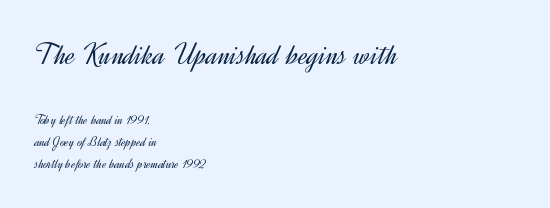
Q: Is the text bold? A: No.
Q: Is the text italic (slanted)? A: Yes.
Q: Is the typeface a serif or a sans-serif typeface? A: Sans-serif.
Q: Is the text underlined? A: No.
Q: How is the paragraph aligned? A: Left-aligned.
Q: Is the spacing between letters normal or unusually wide? A: Normal.
Q: Is the spacing between lines tight, normal or loose? A: Normal.
Q: Which block of text is set in a larger size, the first (top) or the second (bottom)? A: The first (top) one.
Q: Width (condensed, normal, or wide)? A: Normal.
Q: x-height? A: Small.
Q: Monospaced? A: No.
